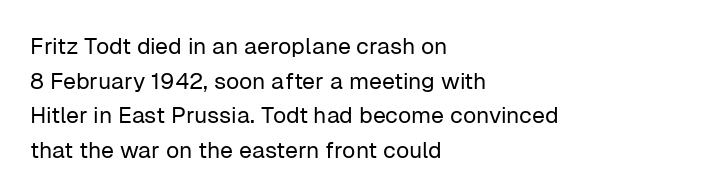
{"italic": "no", "bold": "no", "underline": "no", "align": "left", "line_spacing": "normal", "line_spacing_ratio": 1.51, "letter_spacing": "normal", "letter_spacing_em": 0.0, "glyph_px": 23}
